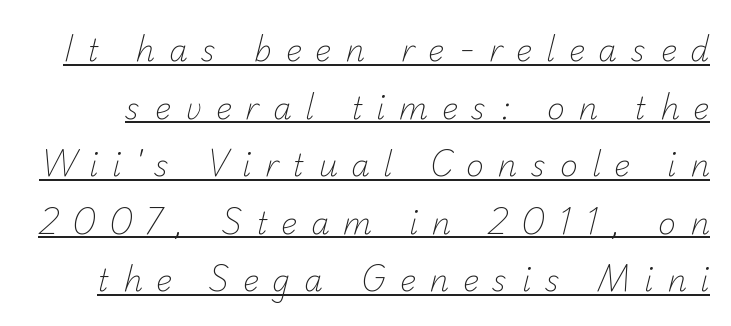
The image shows 30 px light sans-serif type; set loose line spacing (1.92x), unusually wide letter spacing (+0.46 em), underlined; low stroke contrast and a small x-height.
